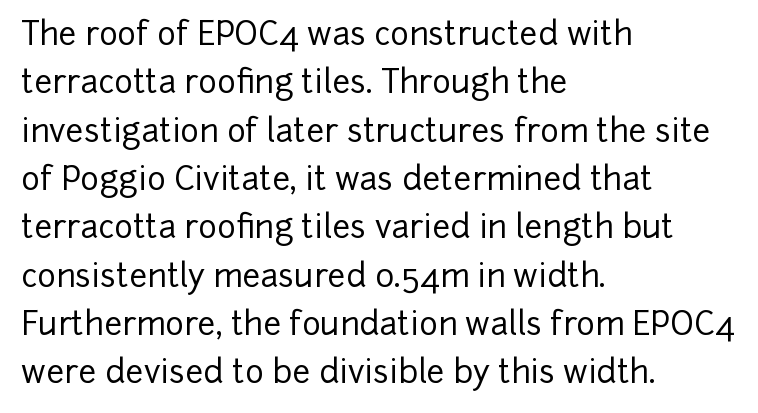
Q: Is the text italic (slanted)? A: No, it is upright.
Q: Is the typeface a serif or a sans-serif typeface? A: Sans-serif.
Q: Is the text underlined? A: No.
Q: How is the paragraph aligned? A: Left-aligned.
Q: Is the spacing between letters normal or unusually wide? A: Normal.
Q: Is the spacing between lines tight, normal or loose? A: Normal.
Q: Width (condensed, normal, or wide)? A: Normal.
Q: Stroke contrast? A: Low.
Q: x-height? A: Medium.
Q: Monospaced? A: No.
